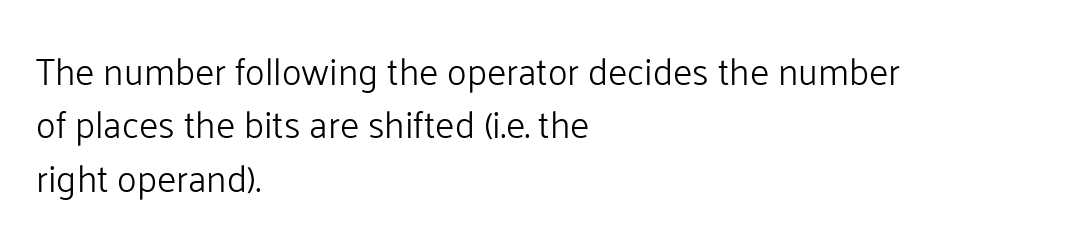
{"serif": "no", "italic": "no", "bold": "no", "weight": "light", "width": "normal", "stroke_contrast": "low", "x_height": "medium", "monospaced": "no", "underline": "no", "align": "left", "line_spacing": "normal", "line_spacing_ratio": 1.44, "letter_spacing": "normal", "letter_spacing_em": 0.0, "glyph_px": 37}
